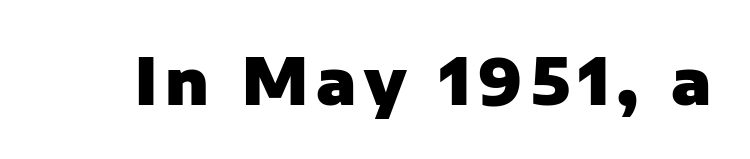
The image shows 64 px heavy sans-serif type, upright; set not underlined; low stroke contrast and a medium x-height.
